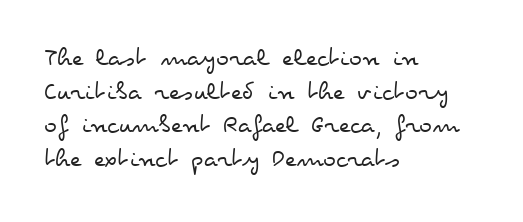
Whoever set this chose a conventional vertical rhythm. Each stroke keeps to a modest, everyday thickness or less. Is there any slant? The stems are plumb. Any mark beneath the type? The region is blank. Horizontal alignment here is leftward, the default for most running prose.
